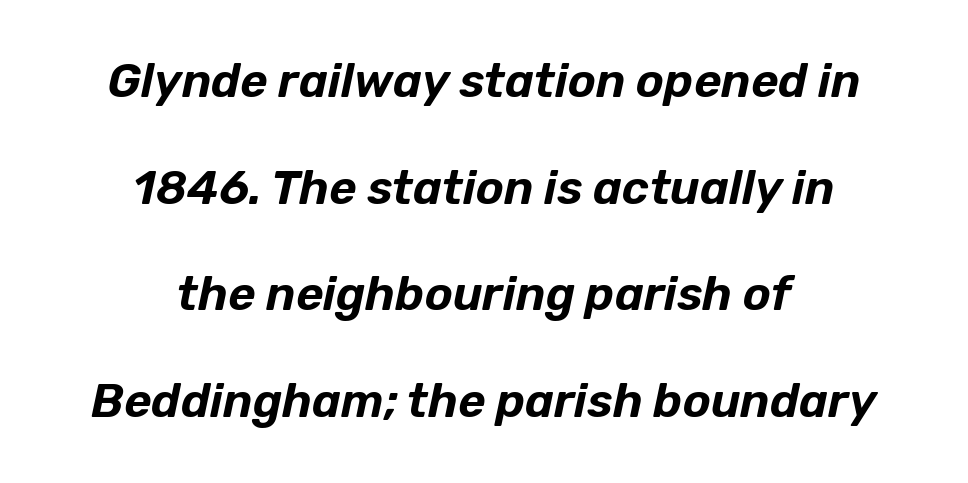
{"italic": "yes", "lean": "right", "slant_degrees": 12, "width": "normal", "stroke_contrast": "low", "x_height": "medium", "monospaced": "no", "underline": "no", "align": "center", "line_spacing": "loose", "line_spacing_ratio": 2.27, "letter_spacing": "normal", "letter_spacing_em": 0.0, "glyph_px": 47}
